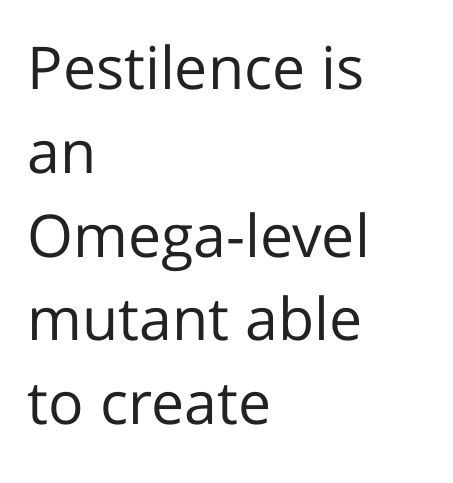
Q: Is the text bold? A: No.
Q: Is the text italic (slanted)? A: No, it is upright.
Q: Is the typeface a serif or a sans-serif typeface? A: Sans-serif.
Q: Is the text underlined? A: No.
Q: How is the paragraph aligned? A: Left-aligned.
Q: Is the spacing between letters normal or unusually wide? A: Normal.
Q: Is the spacing between lines tight, normal or loose? A: Normal.
Q: Width (condensed, normal, or wide)? A: Normal.
Q: Stroke contrast? A: Low.
Q: x-height? A: Medium.
Q: Monospaced? A: No.
